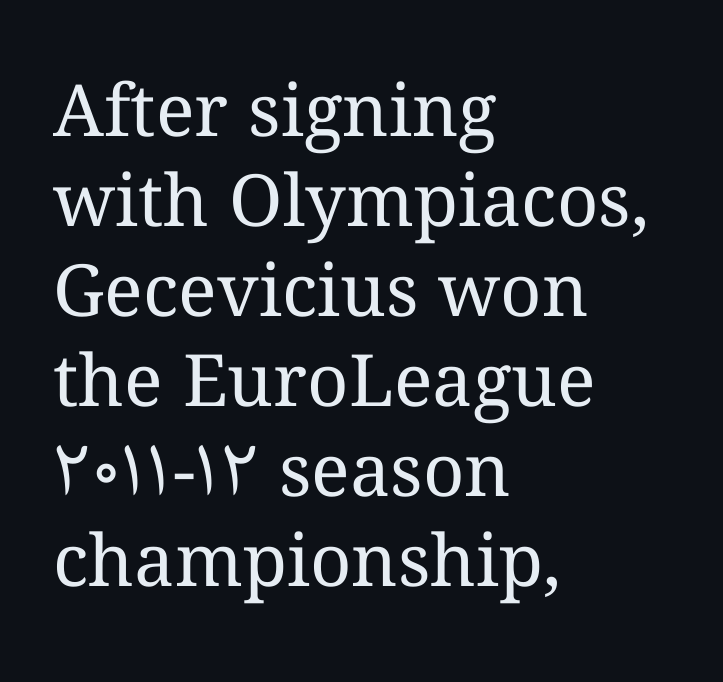
Q: Is the text bold? A: No.
Q: Is the text italic (slanted)? A: No, it is upright.
Q: Is the text underlined? A: No.
Q: How is the paragraph aligned? A: Left-aligned.
Q: Is the spacing between letters normal or unusually wide? A: Normal.
Q: Is the spacing between lines tight, normal or loose? A: Normal.
Q: Width (condensed, normal, or wide)? A: Normal.
Q: Stroke contrast? A: Medium.
Q: x-height? A: Medium.
Q: Monospaced? A: No.
